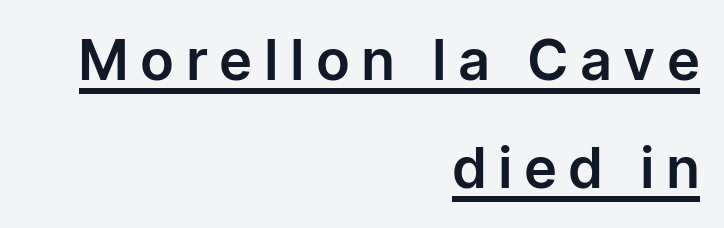
Q: Is the text italic (slanted)? A: No, it is upright.
Q: Is the typeface a serif or a sans-serif typeface? A: Sans-serif.
Q: Is the text underlined? A: Yes.
Q: How is the paragraph aligned? A: Right-aligned.
Q: Is the spacing between letters normal or unusually wide? A: Unusually wide.
Q: Is the spacing between lines tight, normal or loose? A: Loose.
Q: Width (condensed, normal, or wide)? A: Normal.
Q: Stroke contrast? A: Low.
Q: x-height? A: Medium.
Q: Monospaced? A: No.
